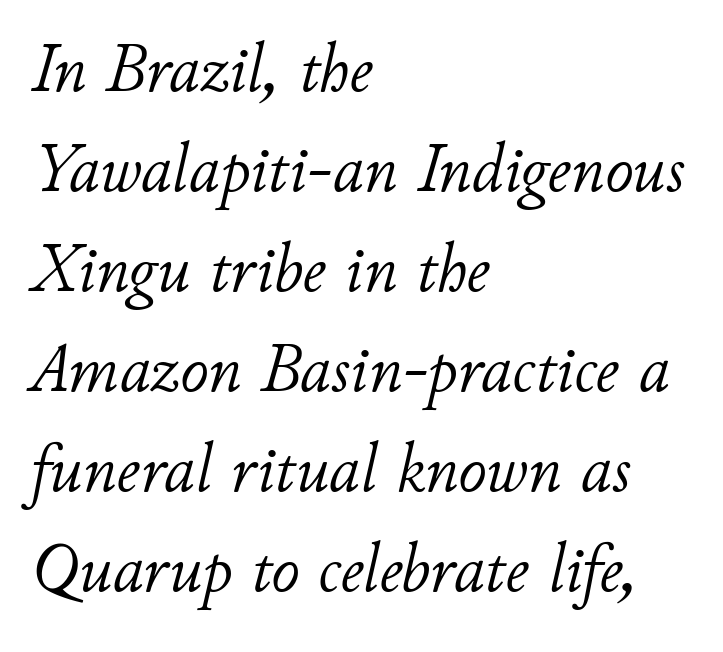
The image shows 69 px light type, italic (leaning right); set left-aligned, normal line spacing (1.45x), normal letter spacing, not underlined; low stroke contrast and a small x-height.
